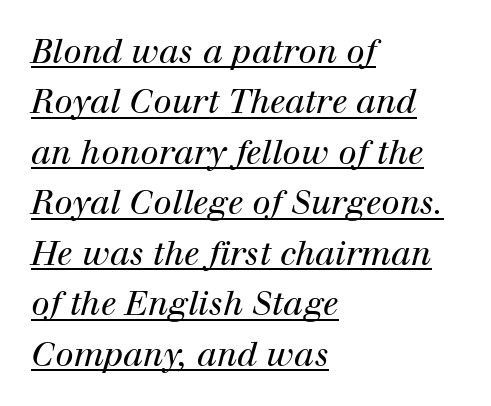
{"serif": "yes", "italic": "yes", "lean": "right", "slant_degrees": 12, "bold": "no", "weight": "regular", "width": "normal", "stroke_contrast": "high", "x_height": "medium", "monospaced": "no", "underline": "yes", "align": "left", "line_spacing": "normal", "line_spacing_ratio": 1.53, "letter_spacing": "normal", "letter_spacing_em": 0.0, "glyph_px": 33}
